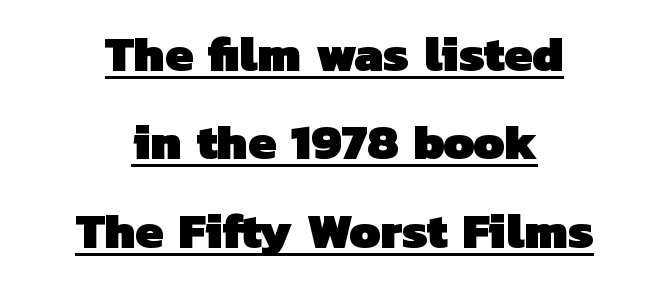
Q: Is the text bold? A: Yes.
Q: Is the typeface a serif or a sans-serif typeface? A: Sans-serif.
Q: Is the text underlined? A: Yes.
Q: How is the paragraph aligned? A: Centered.
Q: Is the spacing between letters normal or unusually wide? A: Normal.
Q: Width (condensed, normal, or wide)? A: Normal.
Q: Stroke contrast? A: Low.
Q: x-height? A: Medium.
Q: Monospaced? A: No.
